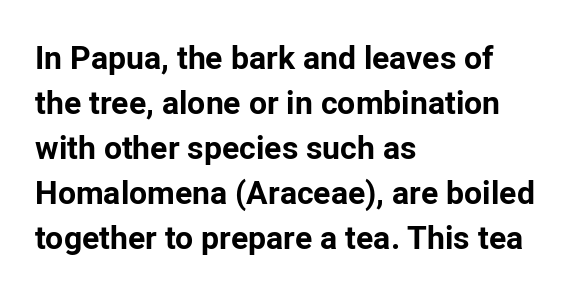
{"serif": "no", "italic": "no", "bold": "yes", "weight": "bold", "width": "normal", "stroke_contrast": "low", "x_height": "medium", "monospaced": "no", "underline": "no", "align": "left", "line_spacing": "normal", "line_spacing_ratio": 1.41, "letter_spacing": "normal", "letter_spacing_em": 0.0, "glyph_px": 32}
